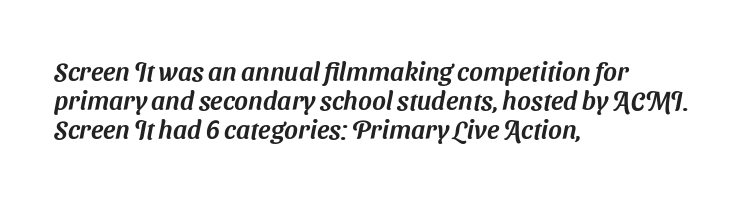
{"underline": "no", "align": "left", "line_spacing": "tight", "line_spacing_ratio": 1.12, "letter_spacing": "normal", "letter_spacing_em": 0.0, "glyph_px": 26}
